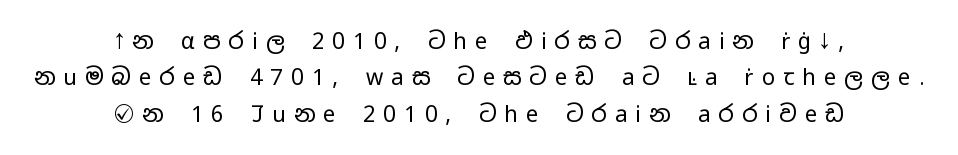
Q: Is the text bold? A: No.
Q: Is the text italic (slanted)? A: No, it is upright.
Q: Is the text underlined? A: No.
Q: How is the paragraph aligned? A: Centered.
Q: Is the spacing between letters normal or unusually wide? A: Unusually wide.
Q: Is the spacing between lines tight, normal or loose? A: Normal.
